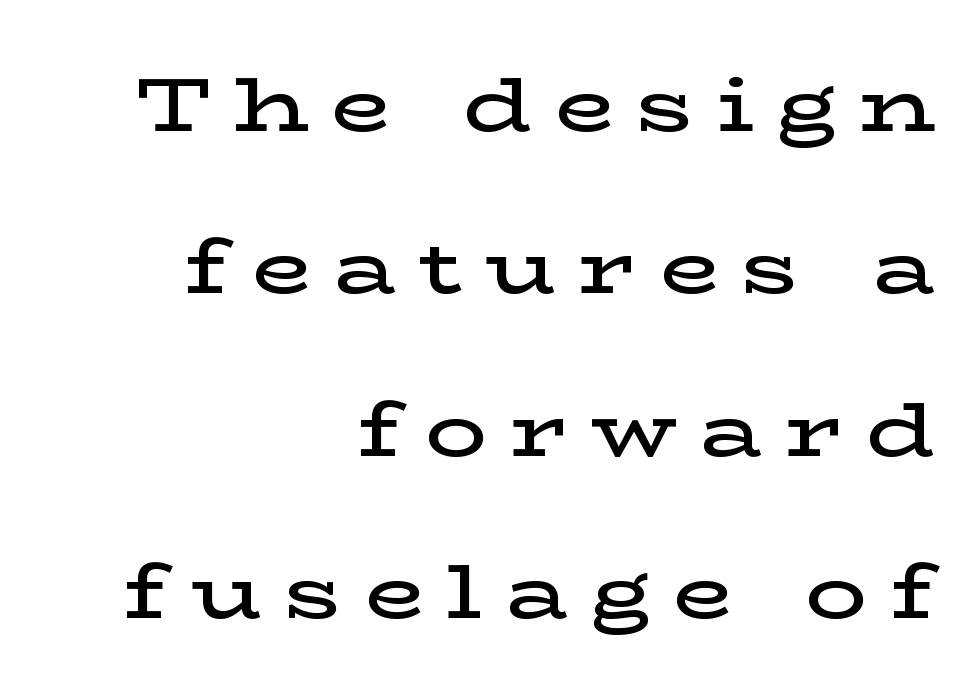
{"serif": "yes", "italic": "no", "bold": "semi", "weight": "semibold", "width": "wide", "stroke_contrast": "low", "x_height": "medium", "monospaced": "no", "underline": "no", "align": "right", "line_spacing": "loose", "line_spacing_ratio": 2.11, "letter_spacing": "wide", "letter_spacing_em": 0.29, "glyph_px": 77}
